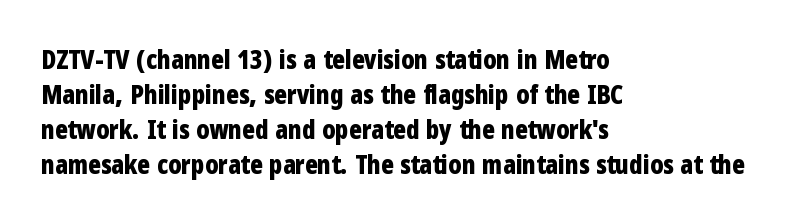
Q: Is the text bold? A: Yes.
Q: Is the text italic (slanted)? A: No, it is upright.
Q: Is the text underlined? A: No.
Q: How is the paragraph aligned? A: Left-aligned.
Q: Is the spacing between letters normal or unusually wide? A: Normal.
Q: Is the spacing between lines tight, normal or loose? A: Normal.
